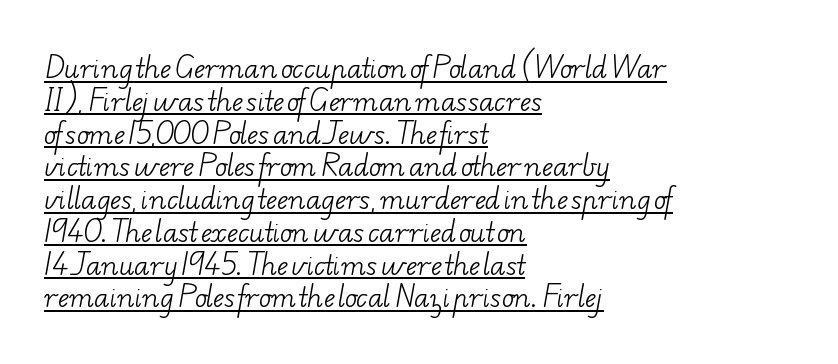
Stems and bowls with no extra thickness — not bold. A classic flush-left, rag-right setting is used for this passage. The rendered words wear a rule along their underside. Does the leading feel generous? No, just average.
